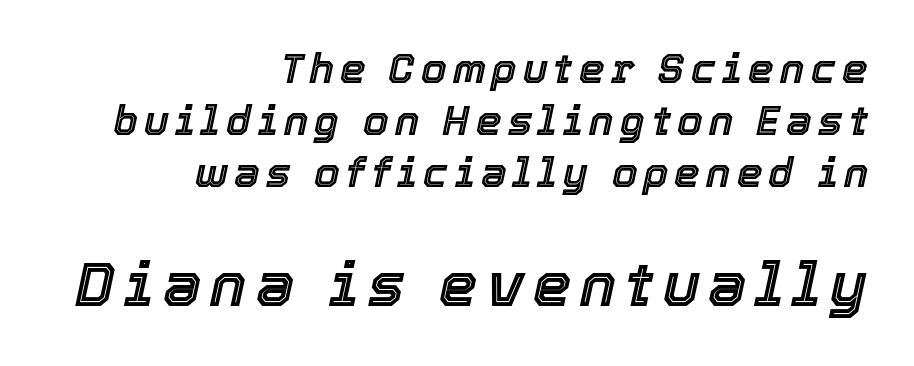
{"italic": "yes", "lean": "right", "slant_degrees": 12, "width": "normal", "x_height": "medium", "monospaced": "no", "underline": "no", "align": "right", "line_spacing": "normal", "line_spacing_ratio": 1.27, "larger_block": "second", "size_ratio": 1.49, "glyph_px": 61}
